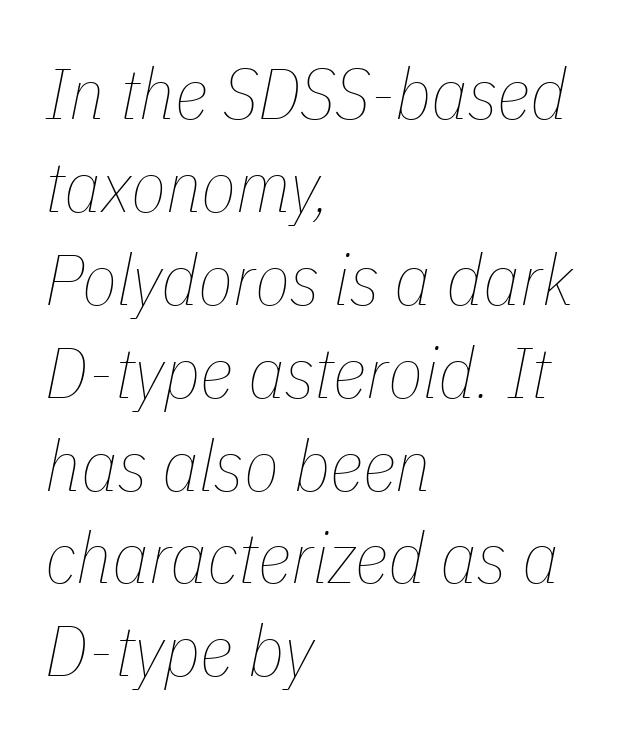
{"italic": "yes", "lean": "right", "slant_degrees": 11, "bold": "no", "weight": "thin", "width": "condensed", "stroke_contrast": "low", "x_height": "medium", "monospaced": "no", "underline": "no", "align": "left", "line_spacing": "normal", "line_spacing_ratio": 1.29, "letter_spacing": "normal", "letter_spacing_em": 0.0, "glyph_px": 72}
